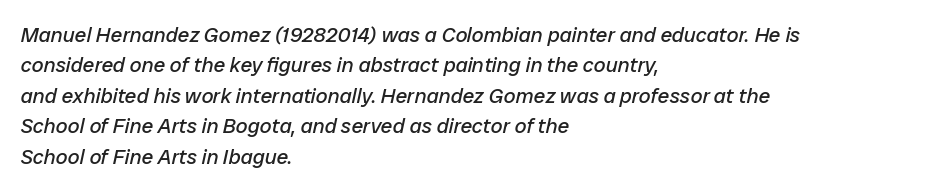
{"italic": "yes", "lean": "right", "slant_degrees": 12, "bold": "no", "underline": "no", "align": "left", "line_spacing": "normal", "line_spacing_ratio": 1.45, "letter_spacing": "normal", "letter_spacing_em": 0.0, "glyph_px": 21}
